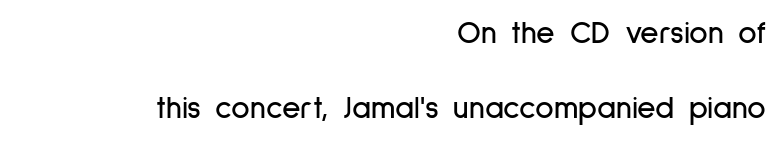
{"serif": "no", "italic": "no", "width": "condensed", "stroke_contrast": "low", "x_height": "medium", "monospaced": "no", "underline": "no", "align": "right", "line_spacing": "loose", "line_spacing_ratio": 2.35, "letter_spacing": "normal", "letter_spacing_em": 0.0, "glyph_px": 32}
